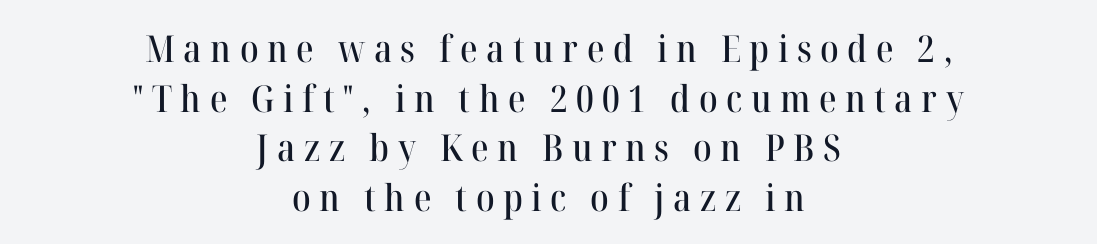
Q: Is the text italic (slanted)? A: No, it is upright.
Q: Is the typeface a serif or a sans-serif typeface? A: Serif.
Q: Is the text underlined? A: No.
Q: How is the paragraph aligned? A: Centered.
Q: Is the spacing between letters normal or unusually wide? A: Unusually wide.
Q: Is the spacing between lines tight, normal or loose? A: Normal.
Q: Width (condensed, normal, or wide)? A: Normal.
Q: Stroke contrast? A: High.
Q: x-height? A: Medium.
Q: Monospaced? A: No.
